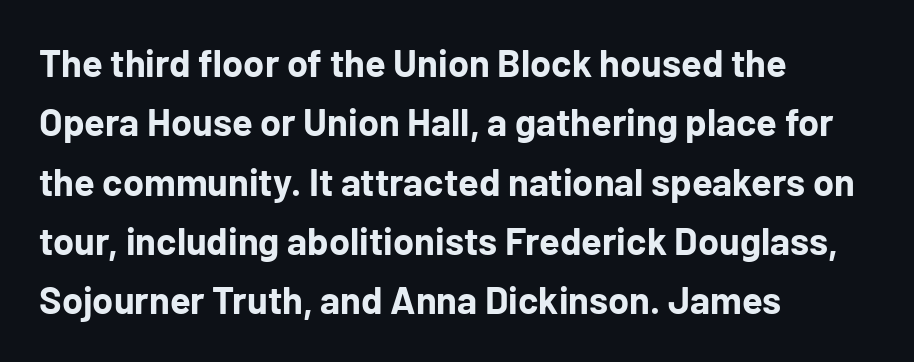
The image shows 38 px bold sans-serif type, upright; set left-aligned, normal line spacing (1.56x), normal letter spacing, not underlined; low stroke contrast and a medium x-height.
